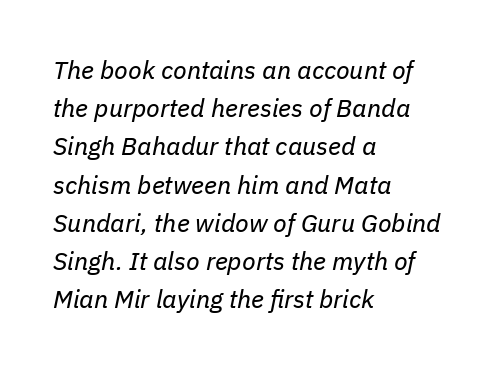
Q: Is the text bold? A: No.
Q: Is the text italic (slanted)? A: Yes, it leans right by about 11 degrees.
Q: Is the text underlined? A: No.
Q: How is the paragraph aligned? A: Left-aligned.
Q: Is the spacing between letters normal or unusually wide? A: Normal.
Q: Is the spacing between lines tight, normal or loose? A: Normal.
